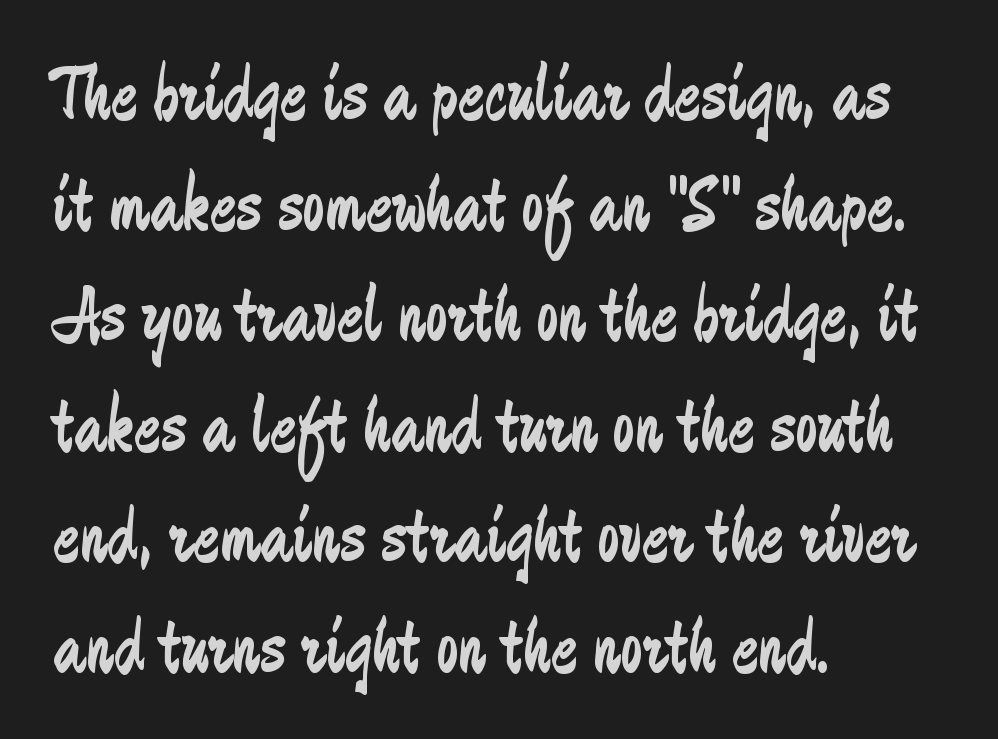
{"serif": "no", "bold": "no", "weight": "regular", "width": "condensed", "stroke_contrast": "low", "x_height": "medium", "monospaced": "no", "underline": "no", "align": "left", "line_spacing": "normal", "line_spacing_ratio": 1.4, "letter_spacing": "normal", "letter_spacing_em": 0.0, "glyph_px": 79}
